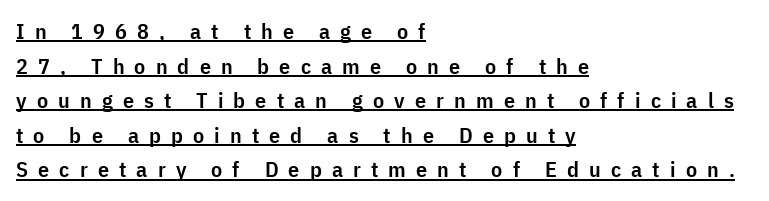
{"italic": "no", "bold": "semi", "underline": "yes", "align": "left", "line_spacing": "normal", "line_spacing_ratio": 1.57, "letter_spacing": "wide", "letter_spacing_em": 0.46, "glyph_px": 22}
